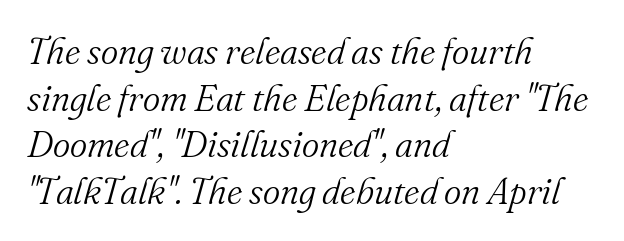
Left-aligned paragraph, ragged on the right. Character widths vary here, with narrow letters taking less room than wide ones. Serif or sans? Serif — the stroke terminals have little feet. Decoration check: the copy has no underline. Nothing unusual about the tracking: characters are spaced as the font intends.
